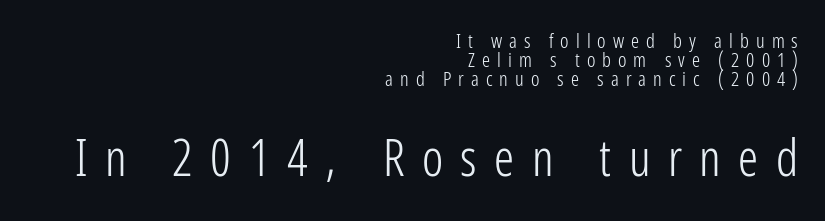
{"serif": "no", "italic": "no", "bold": "no", "weight": "light", "width": "condensed", "stroke_contrast": "low", "x_height": "medium", "monospaced": "no", "underline": "no", "align": "right", "line_spacing": "tight", "line_spacing_ratio": 0.96, "letter_spacing": "wide", "letter_spacing_em": 0.35, "larger_block": "second", "size_ratio": 2.5, "glyph_px": 50}
